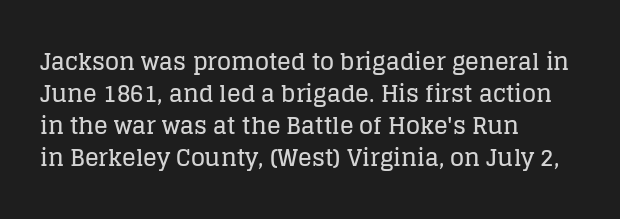
The image shows 23 px text type, upright; set left-aligned, normal line spacing (1.39x), normal letter spacing, not underlined.
